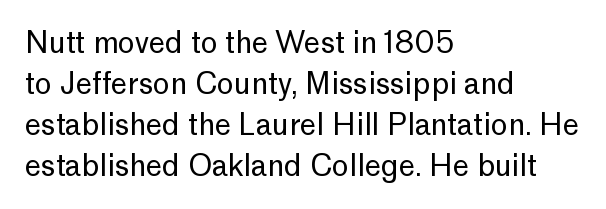
The image shows 29 px regular-weight sans-serif type, upright; set left-aligned, normal line spacing (1.41x), normal letter spacing, not underlined; low stroke contrast and a medium x-height.
